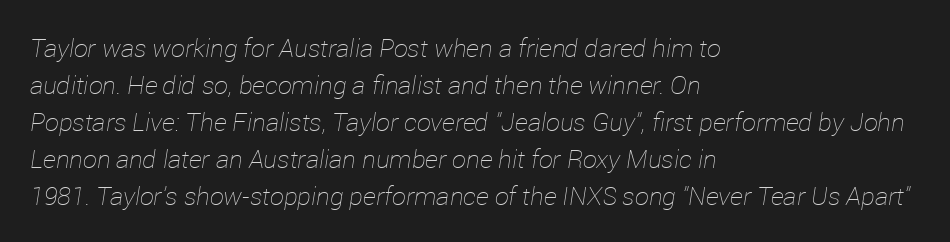
No letter is thick-stroked: the sample isn't bold. Typeset ragged right — the left edge is the straight one. Decoration check: the copy has no underline. Emphasis-style slanted type is in use. The tracking reads as untouched default to a designer's eye. A typesetter would call this leading conventional body-copy spacing.
